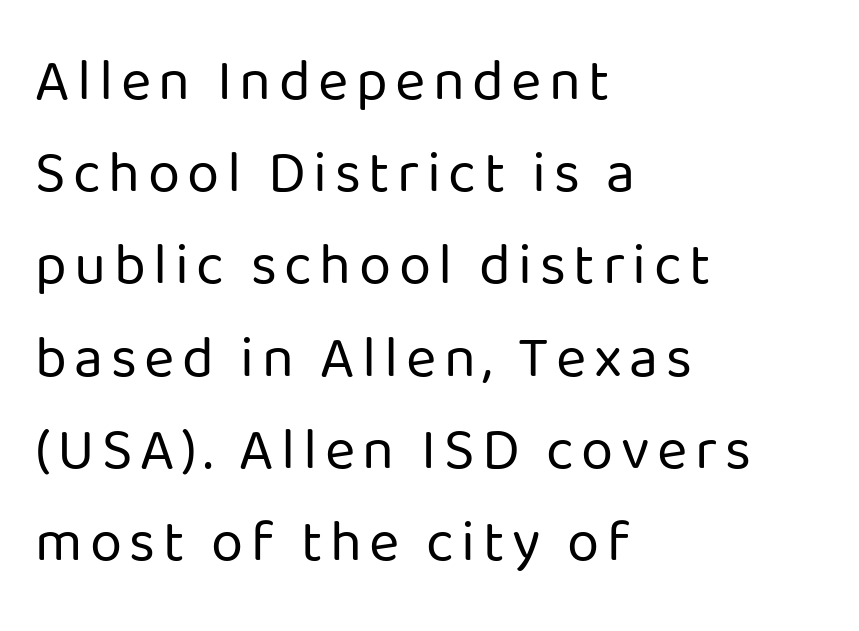
{"serif": "no", "italic": "no", "bold": "no", "weight": "regular", "width": "normal", "stroke_contrast": "low", "x_height": "medium", "monospaced": "no", "underline": "no", "align": "left", "line_spacing": "normal", "line_spacing_ratio": 1.59, "glyph_px": 58}
